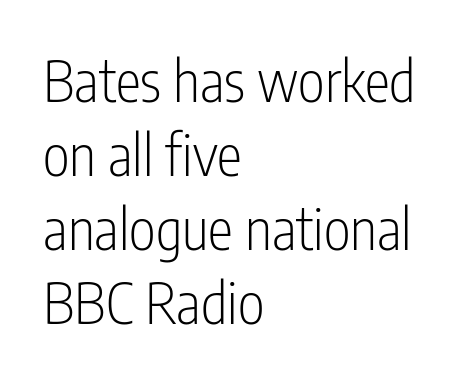
Q: Is the text bold? A: No.
Q: Is the text italic (slanted)? A: No, it is upright.
Q: Is the typeface a serif or a sans-serif typeface? A: Sans-serif.
Q: Is the text underlined? A: No.
Q: How is the paragraph aligned? A: Left-aligned.
Q: Is the spacing between letters normal or unusually wide? A: Normal.
Q: Is the spacing between lines tight, normal or loose? A: Normal.
Q: Width (condensed, normal, or wide)? A: Condensed.
Q: Stroke contrast? A: Low.
Q: x-height? A: Medium.
Q: Monospaced? A: No.
